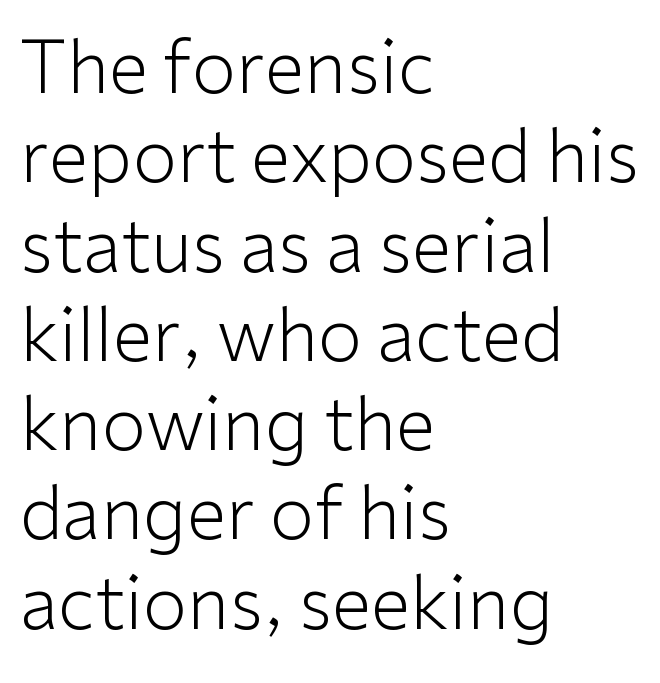
Caption: standard tracking, unaltered. A sans-serif font was chosen for this passage. Descenders hang freely into open space. Do the characters align in a grid? No, the font is proportional.
